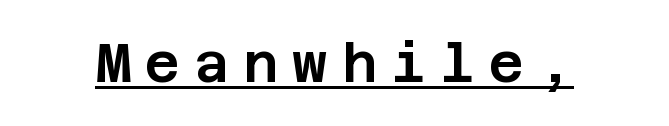
You can tell from the bare stems that sans-serif type was used. Students, note that the glyphs here are deliberately spaced far apart. Ordinary non-slanted type is in use. A typographer would call this underscored text.
